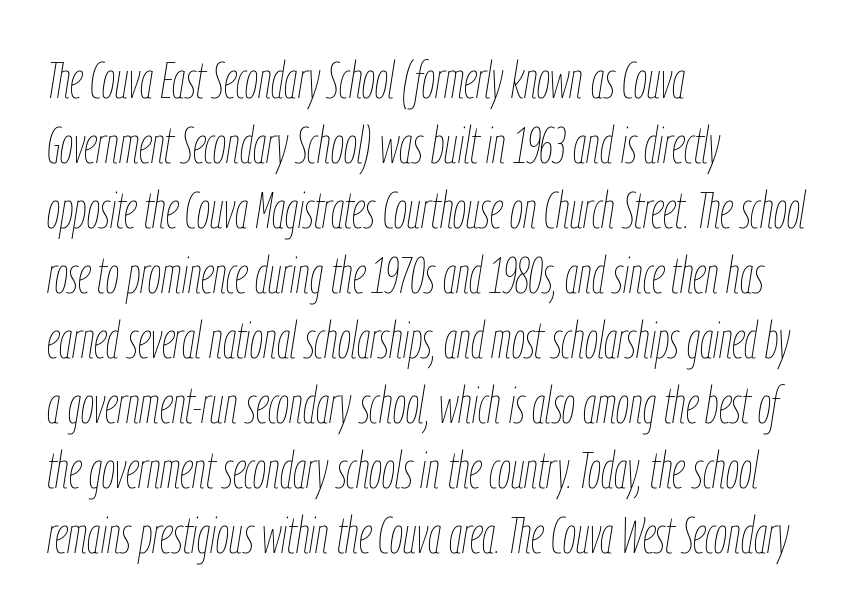
{"italic": "yes", "lean": "right", "slant_degrees": 9, "bold": "no", "weight": "thin", "width": "condensed", "stroke_contrast": "low", "x_height": "medium", "monospaced": "no", "underline": "no", "align": "left", "line_spacing": "normal", "line_spacing_ratio": 1.25, "letter_spacing": "normal", "letter_spacing_em": 0.0, "glyph_px": 52}
